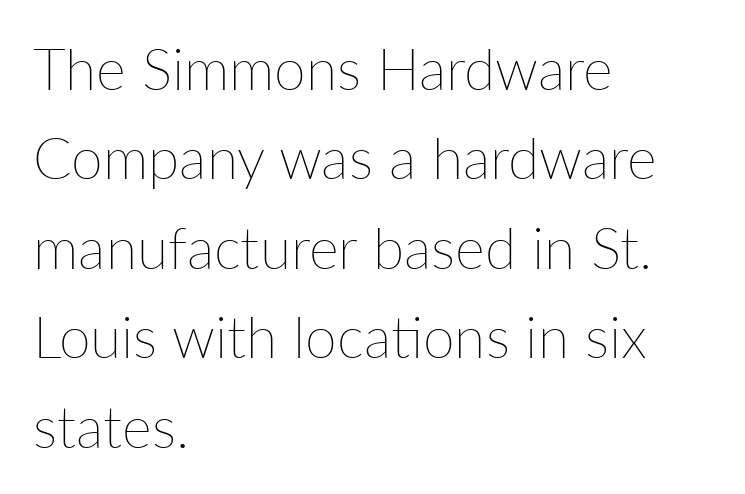
The image shows 57 px thin type, upright; set left-aligned, normal line spacing (1.57x), normal letter spacing, not underlined; low stroke contrast and a medium x-height.
